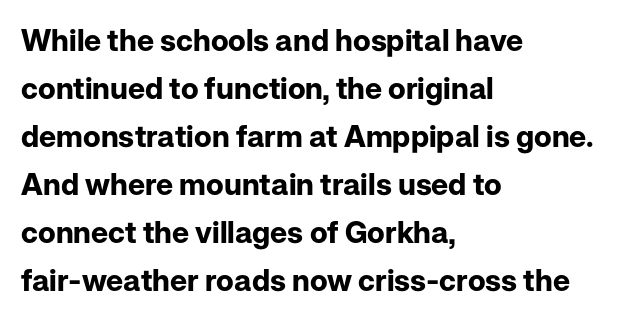
Is there much room between lines? A standard amount, neither cramped nor airy. I'd call this a sans setting — the letters go barefoot. Short and long lines alike share a common starting point at left. Honestly, the letter spacing is just normal — you wouldn't notice it. Here the designer chose a conventional face with non-uniform glyph widths.
